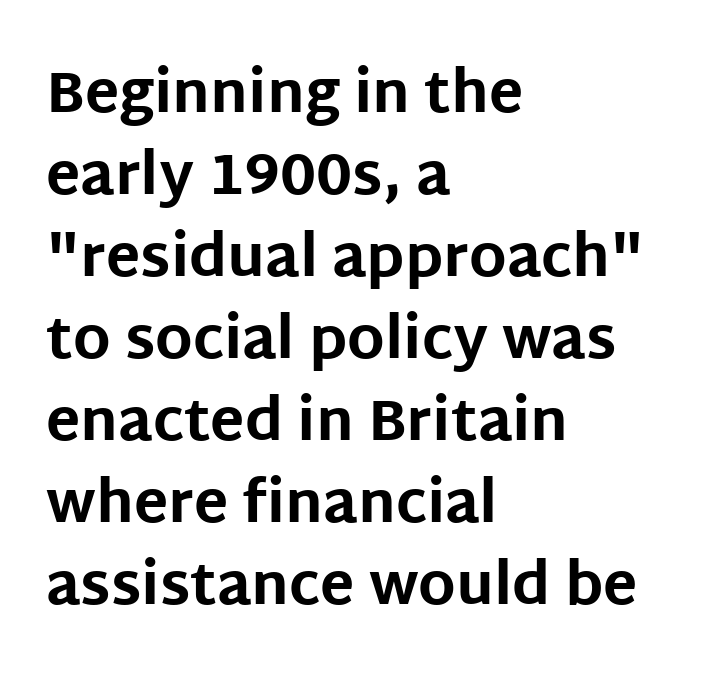
The image shows 57 px bold sans-serif type, upright; set left-aligned, normal line spacing (1.44x), normal letter spacing, not underlined; low stroke contrast and a large x-height.
